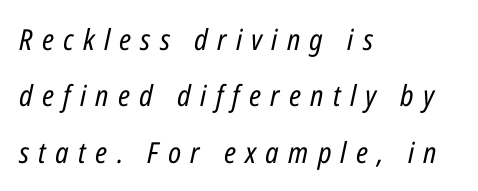
Q: Is the text bold? A: No.
Q: Is the text italic (slanted)? A: Yes, it leans right by about 12 degrees.
Q: Is the text underlined? A: No.
Q: How is the paragraph aligned? A: Left-aligned.
Q: Is the spacing between letters normal or unusually wide? A: Unusually wide.
Q: Is the spacing between lines tight, normal or loose? A: Loose.
Q: Width (condensed, normal, or wide)? A: Condensed.
Q: Stroke contrast? A: Low.
Q: x-height? A: Medium.
Q: Monospaced? A: No.
